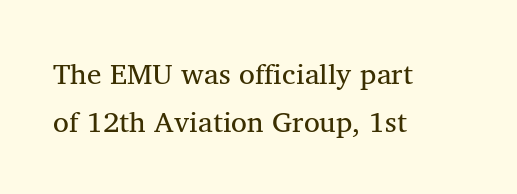
The image shows 29 px regular-weight serif type, upright; set left-aligned, normal line spacing (1.66x), normal letter spacing, not underlined; medium stroke contrast and a medium x-height.
